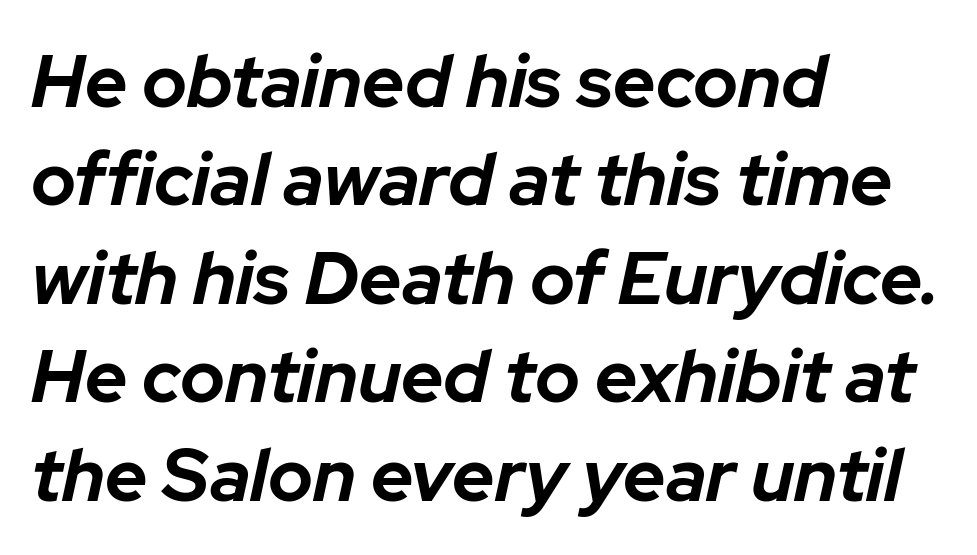
Q: Is the text bold? A: Yes.
Q: Is the text italic (slanted)? A: Yes, it leans right by about 12 degrees.
Q: Is the text underlined? A: No.
Q: How is the paragraph aligned? A: Left-aligned.
Q: Is the spacing between letters normal or unusually wide? A: Normal.
Q: Is the spacing between lines tight, normal or loose? A: Normal.
Q: Width (condensed, normal, or wide)? A: Normal.
Q: Stroke contrast? A: Low.
Q: x-height? A: Medium.
Q: Monospaced? A: No.
